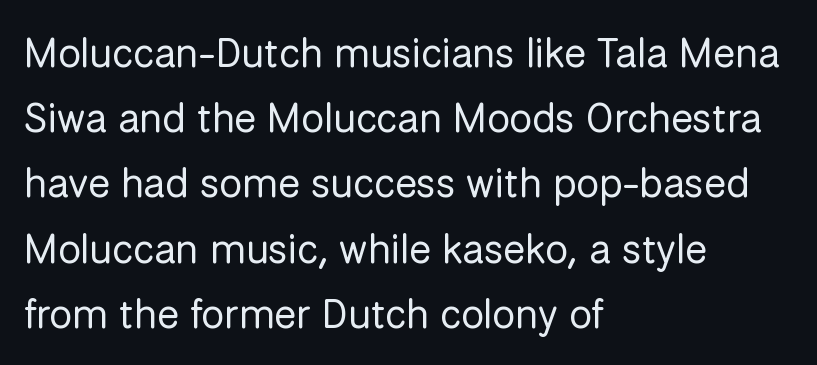
The image shows 41 px regular-weight sans-serif type, upright; set left-aligned, normal line spacing (1.59x), normal letter spacing, not underlined; low stroke contrast and a medium x-height.
